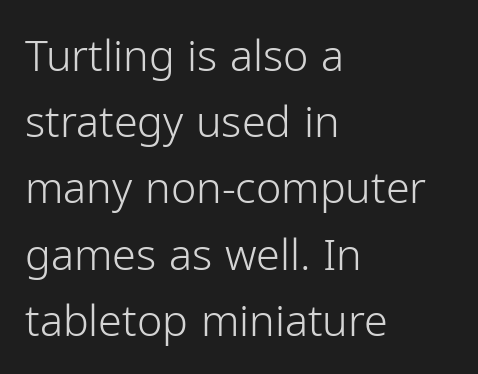
Nope, no serifs anywhere on these letters. The face used here is proportionally spaced, like ordinary book or web type. The block of text has a typical density, with ordinary space between rows. Weight: regular or lighter.
